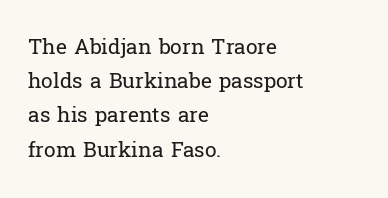
Each line starts at the same left margin while the right side varies. Tall strokes in this sample are plumb rather than angled. Each word holds together tightly as a unit, with standard inter-letter gaps. Has an underline been added? It has not. Heft: none added — not bold. The space between consecutive lines is moderate.
